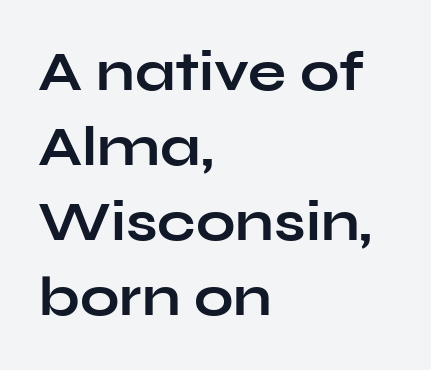
{"serif": "no", "italic": "no", "bold": "yes", "weight": "bold", "width": "wide", "stroke_contrast": "low", "x_height": "medium", "monospaced": "no", "underline": "no", "align": "left", "line_spacing": "normal", "line_spacing_ratio": 1.34, "letter_spacing": "normal", "letter_spacing_em": 0.0, "glyph_px": 56}
